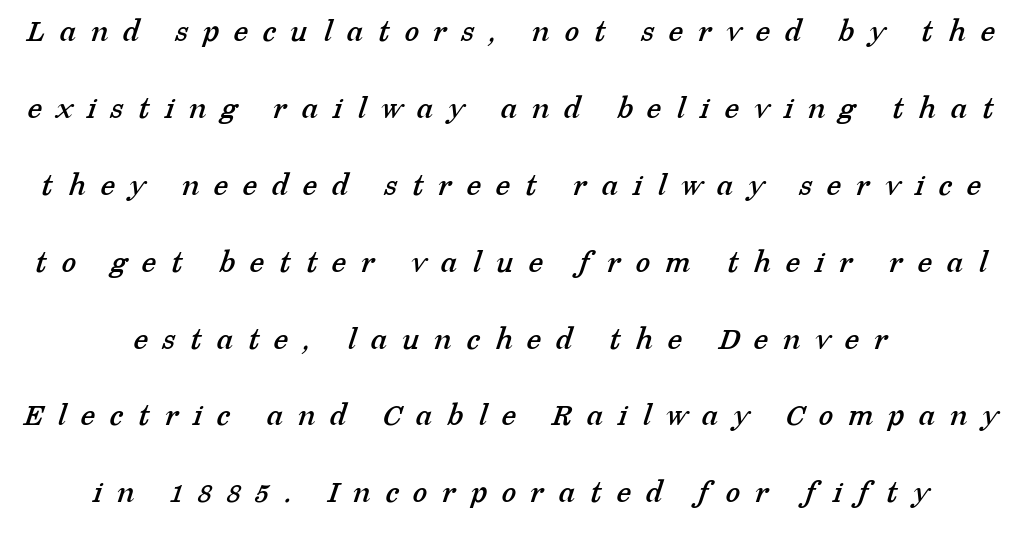
This sample uses a serif face. You could only call the tracking loose — the letters float apart. Proportional: the letters do not fall into vertical columns. Each row of text sits above clean, open space. Is there much room between lines? Yes — plenty of vertical air separates them.
